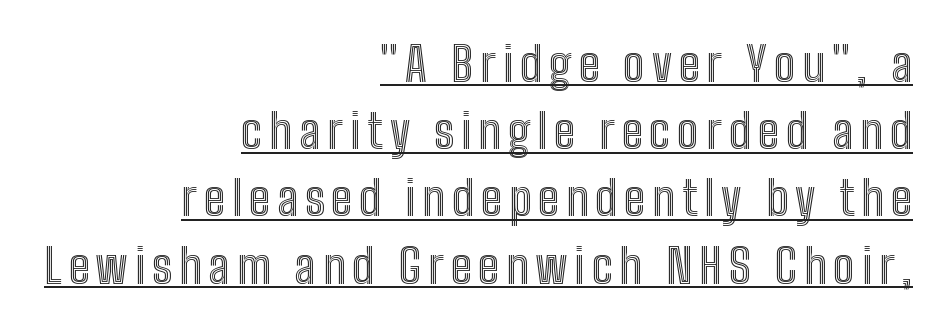
This rendering uses right alignment, leaving the left contour irregular. Each line of the rendering has a horizontal stroke beneath the glyphs. Vertical spacing — default. Is this a fixed-width face? No — the glyphs have proportional, varying widths. Vertical strokes here are truly vertical.
